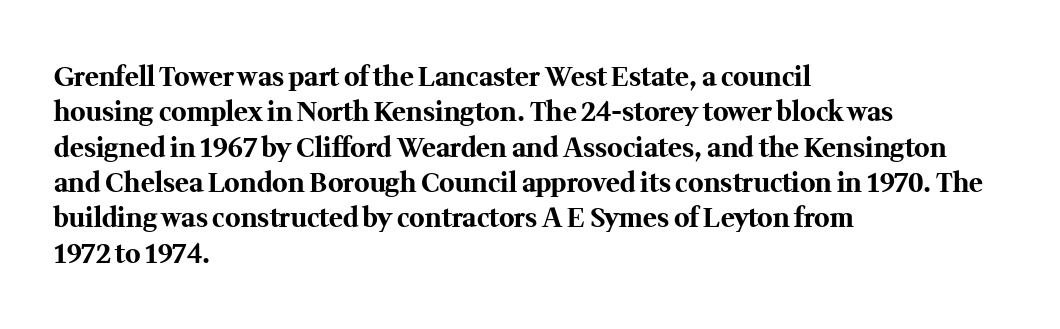
Q: Is the text bold? A: Yes.
Q: Is the text italic (slanted)? A: No, it is upright.
Q: Is the text underlined? A: No.
Q: How is the paragraph aligned? A: Left-aligned.
Q: Is the spacing between letters normal or unusually wide? A: Normal.
Q: Is the spacing between lines tight, normal or loose? A: Normal.
